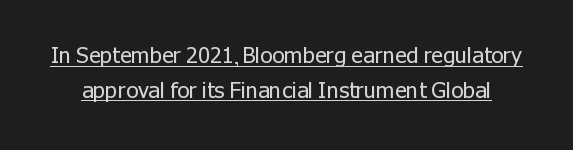
{"italic": "no", "bold": "no", "underline": "yes", "line_spacing": "normal", "line_spacing_ratio": 1.58, "letter_spacing": "normal", "letter_spacing_em": 0.0, "glyph_px": 22}
